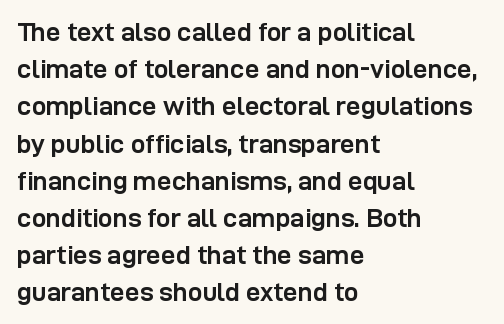
{"italic": "no", "bold": "yes", "underline": "no", "align": "left", "line_spacing": "normal", "line_spacing_ratio": 1.43, "letter_spacing": "normal", "letter_spacing_em": 0.0, "glyph_px": 26}
